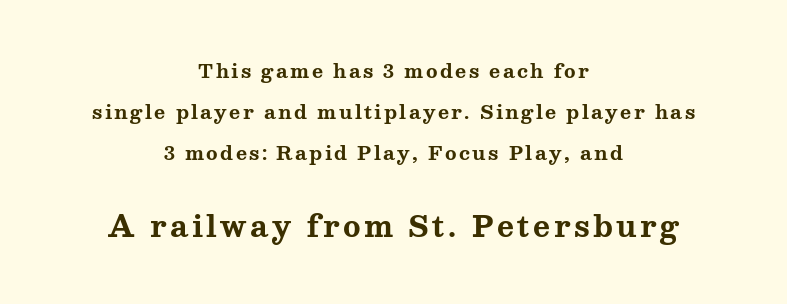
Q: Is the text bold? A: Yes.
Q: Is the text italic (slanted)? A: No, it is upright.
Q: Is the typeface a serif or a sans-serif typeface? A: Serif.
Q: Is the text underlined? A: No.
Q: How is the paragraph aligned? A: Centered.
Q: Is the spacing between lines tight, normal or loose? A: Loose.
Q: Which block of text is set in a larger size, the first (top) or the second (bottom)? A: The second (bottom) one.
Q: Width (condensed, normal, or wide)? A: Wide.
Q: Stroke contrast? A: Medium.
Q: x-height? A: Medium.
Q: Monospaced? A: No.
